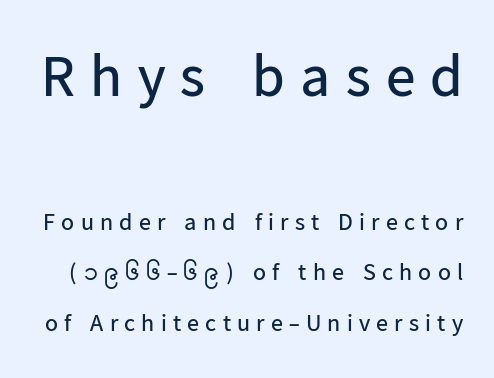
The image shows 59 px regular-weight sans-serif type, upright; set loose line spacing (2.11x), unusually wide letter spacing (+0.26 em), not underlined; the first (top) block is 2.46x larger; low stroke contrast and a medium x-height.
